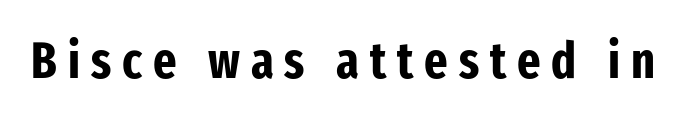
Q: Is the text bold? A: Yes.
Q: Is the text italic (slanted)? A: No, it is upright.
Q: Is the typeface a serif or a sans-serif typeface? A: Sans-serif.
Q: Is the text underlined? A: No.
Q: Is the spacing between letters normal or unusually wide? A: Unusually wide.
Q: Width (condensed, normal, or wide)? A: Condensed.
Q: Stroke contrast? A: Low.
Q: x-height? A: Medium.
Q: Monospaced? A: No.
